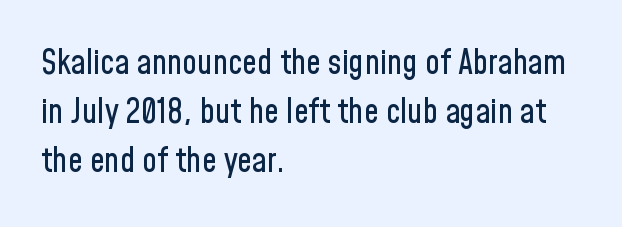
Q: Is the text italic (slanted)? A: No, it is upright.
Q: Is the typeface a serif or a sans-serif typeface? A: Sans-serif.
Q: Is the text underlined? A: No.
Q: How is the paragraph aligned? A: Left-aligned.
Q: Is the spacing between letters normal or unusually wide? A: Normal.
Q: Is the spacing between lines tight, normal or loose? A: Normal.
Q: Width (condensed, normal, or wide)? A: Condensed.
Q: Stroke contrast? A: Low.
Q: x-height? A: Medium.
Q: Monospaced? A: No.
